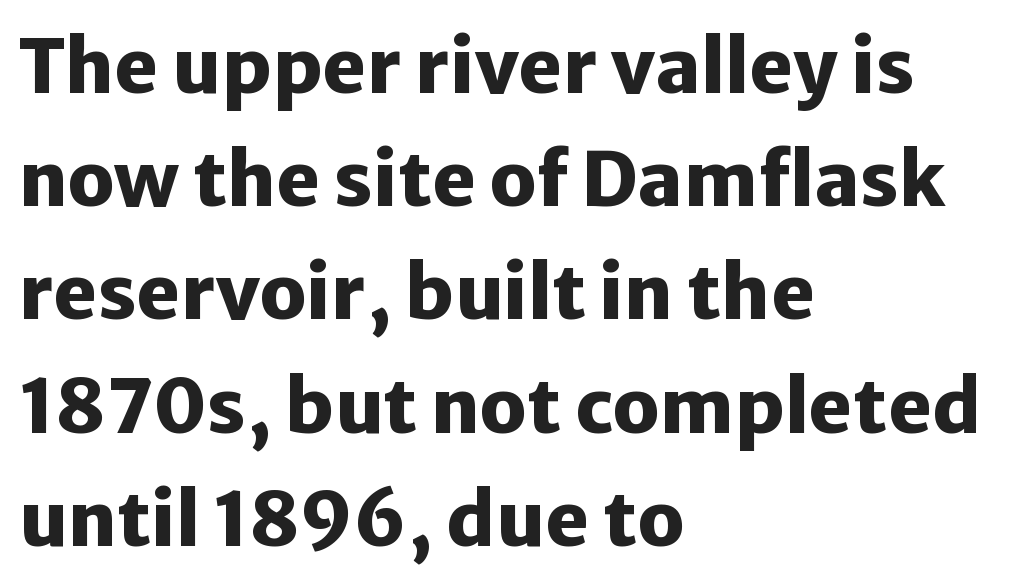
Q: Is the text bold? A: Yes.
Q: Is the text italic (slanted)? A: No, it is upright.
Q: Is the typeface a serif or a sans-serif typeface? A: Sans-serif.
Q: Is the text underlined? A: No.
Q: How is the paragraph aligned? A: Left-aligned.
Q: Is the spacing between letters normal or unusually wide? A: Normal.
Q: Is the spacing between lines tight, normal or loose? A: Normal.
Q: Width (condensed, normal, or wide)? A: Normal.
Q: Stroke contrast? A: Low.
Q: x-height? A: Medium.
Q: Monospaced? A: No.
